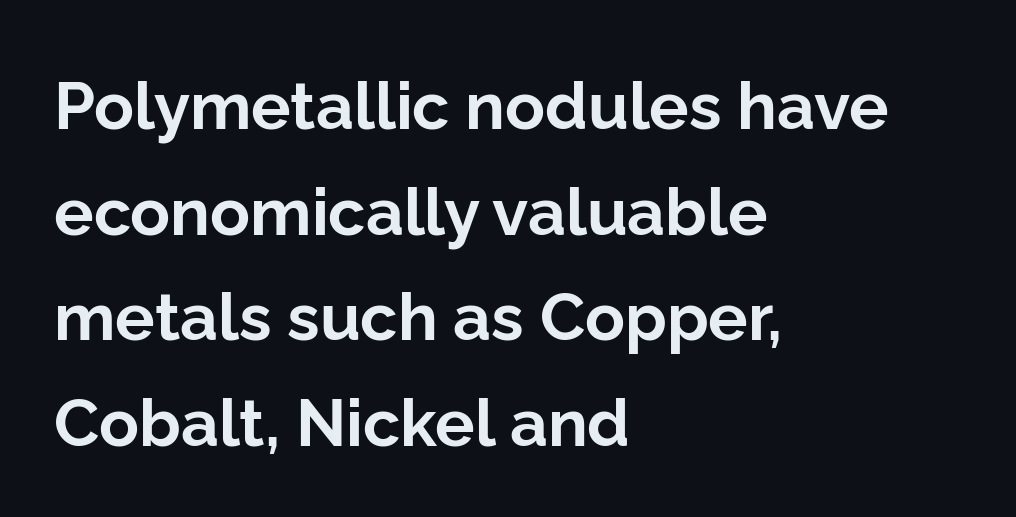
{"serif": "no", "italic": "no", "bold": "yes", "weight": "bold", "width": "normal", "stroke_contrast": "low", "x_height": "medium", "monospaced": "no", "underline": "no", "align": "left", "line_spacing": "normal", "line_spacing_ratio": 1.6, "letter_spacing": "normal", "letter_spacing_em": 0.0, "glyph_px": 66}
